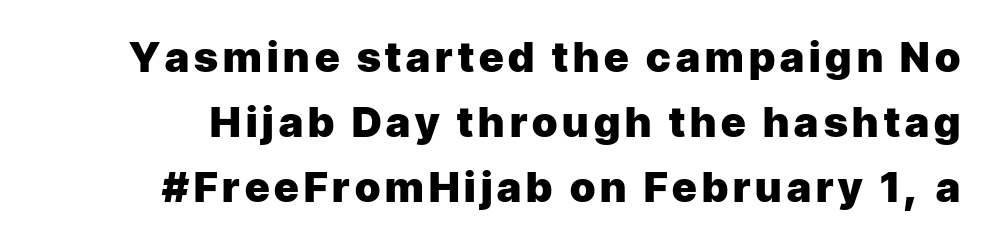
{"serif": "no", "italic": "no", "bold": "yes", "weight": "heavy", "width": "normal", "stroke_contrast": "low", "x_height": "medium", "monospaced": "no", "underline": "no", "line_spacing": "normal", "line_spacing_ratio": 1.55, "glyph_px": 42}
